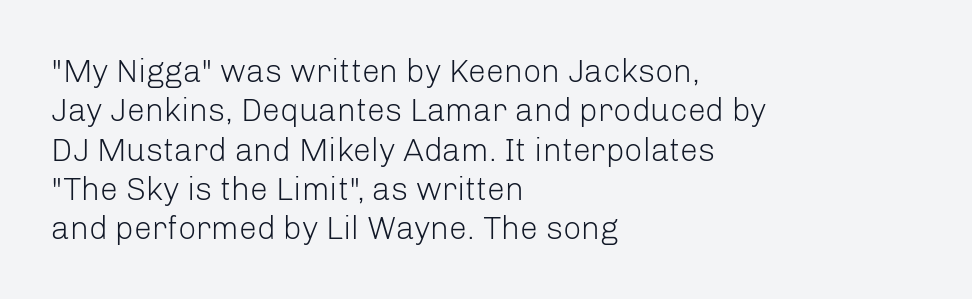
{"serif": "no", "italic": "no", "bold": "no", "weight": "light", "width": "normal", "stroke_contrast": "low", "x_height": "medium", "monospaced": "no", "underline": "no", "align": "left", "line_spacing_ratio": 1.23, "letter_spacing": "normal", "letter_spacing_em": 0.0, "glyph_px": 32}
